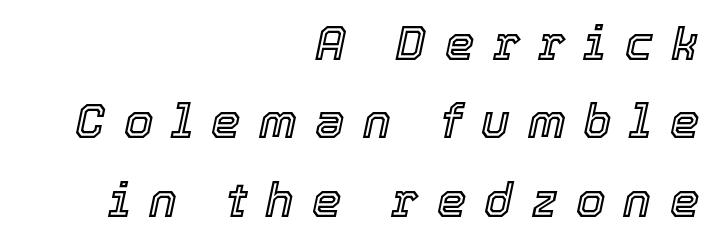
The image shows 47 px text type, italic (leaning right); set right-aligned, normal line spacing (1.67x), unusually wide letter spacing (+0.39 em), not underlined; a medium x-height.
